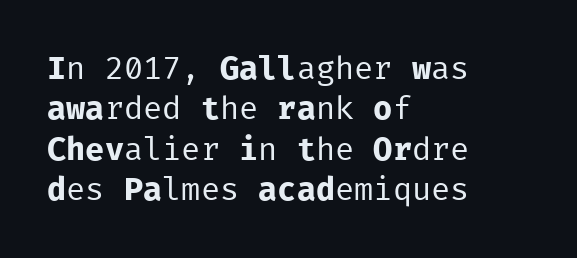
{"serif": "no", "italic": "no", "bold": "no", "weight": "regular", "width": "normal", "stroke_contrast": "low", "x_height": "medium", "monospaced": "yes", "underline": "no", "align": "left", "line_spacing": "normal", "line_spacing_ratio": 1.26, "letter_spacing": "normal", "letter_spacing_em": 0.0, "glyph_px": 32}
